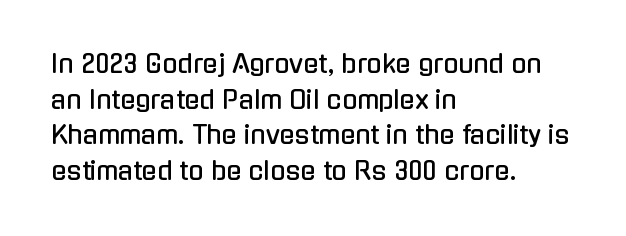
{"italic": "no", "underline": "no", "align": "left", "line_spacing": "normal", "line_spacing_ratio": 1.43, "letter_spacing": "normal", "letter_spacing_em": 0.0, "glyph_px": 25}
